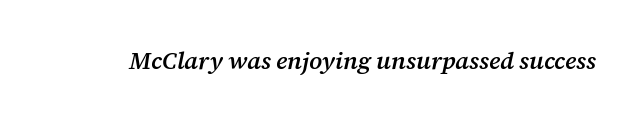
The gaps between neighbouring characters are ordinary and unremarkable. Descenders are the only things crossing below the line. The glyphs have the mass of a demibold cut, below bold. Designer's note — italics engaged.
